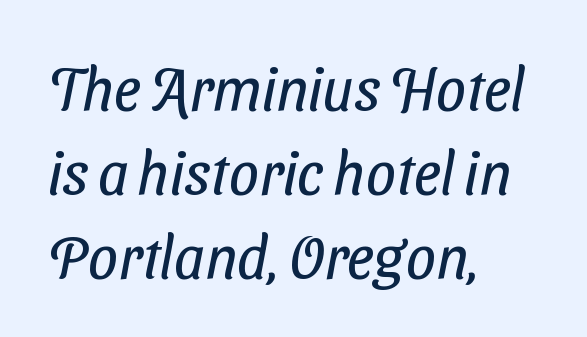
The image shows 60 px regular-weight, condensed sans-serif type; set left-aligned, normal line spacing (1.4x), normal letter spacing, not underlined; low stroke contrast and a medium x-height.
